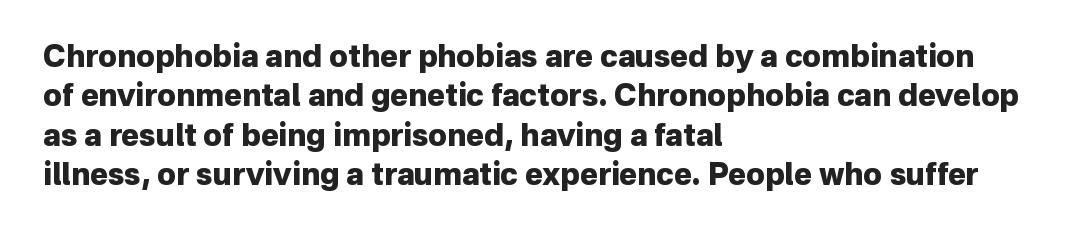
The image shows 30 px heavy sans-serif type, upright; set left-aligned, normal line spacing (1.31x), normal letter spacing, not underlined; low stroke contrast and a medium x-height.
